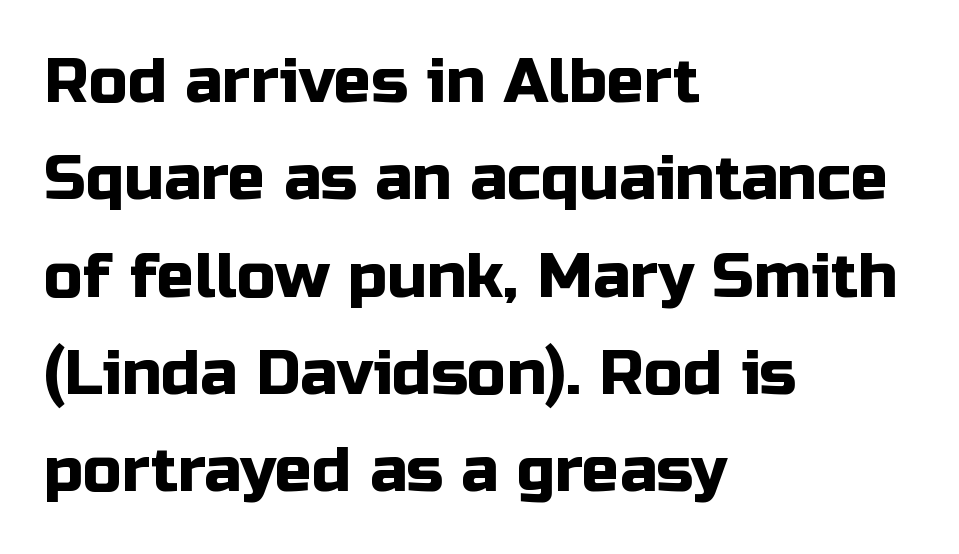
Q: Is the text italic (slanted)? A: No, it is upright.
Q: Is the typeface a serif or a sans-serif typeface? A: Sans-serif.
Q: Is the text underlined? A: No.
Q: How is the paragraph aligned? A: Left-aligned.
Q: Is the spacing between letters normal or unusually wide? A: Normal.
Q: Is the spacing between lines tight, normal or loose? A: Normal.
Q: Width (condensed, normal, or wide)? A: Normal.
Q: Stroke contrast? A: Low.
Q: x-height? A: Medium.
Q: Monospaced? A: No.
